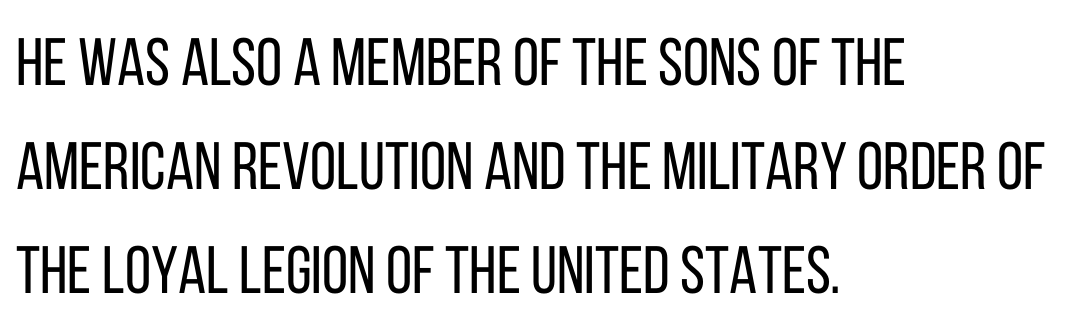
The image shows 67 px regular-weight, condensed sans-serif type, upright; set left-aligned, normal line spacing (1.55x), normal letter spacing, not underlined; low stroke contrast and a large x-height.
